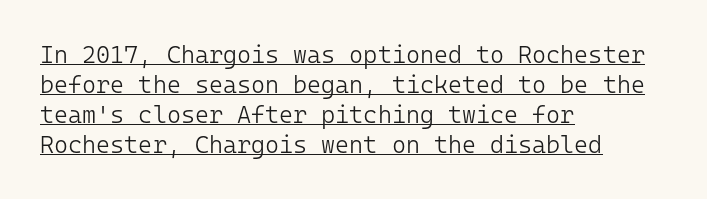
The image shows 24 px text type, upright; set left-aligned, normal line spacing (1.25x), normal letter spacing, underlined.
